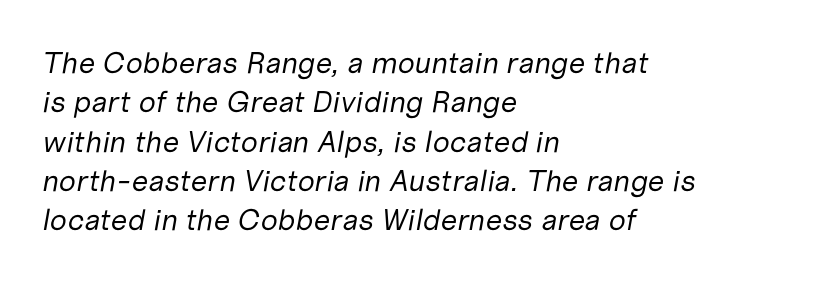
{"italic": "yes", "lean": "right", "slant_degrees": 10, "bold": "no", "weight": "regular", "width": "normal", "stroke_contrast": "low", "x_height": "medium", "monospaced": "no", "underline": "no", "align": "left", "line_spacing": "normal", "line_spacing_ratio": 1.31, "letter_spacing": "normal", "letter_spacing_em": 0.0, "glyph_px": 30}
